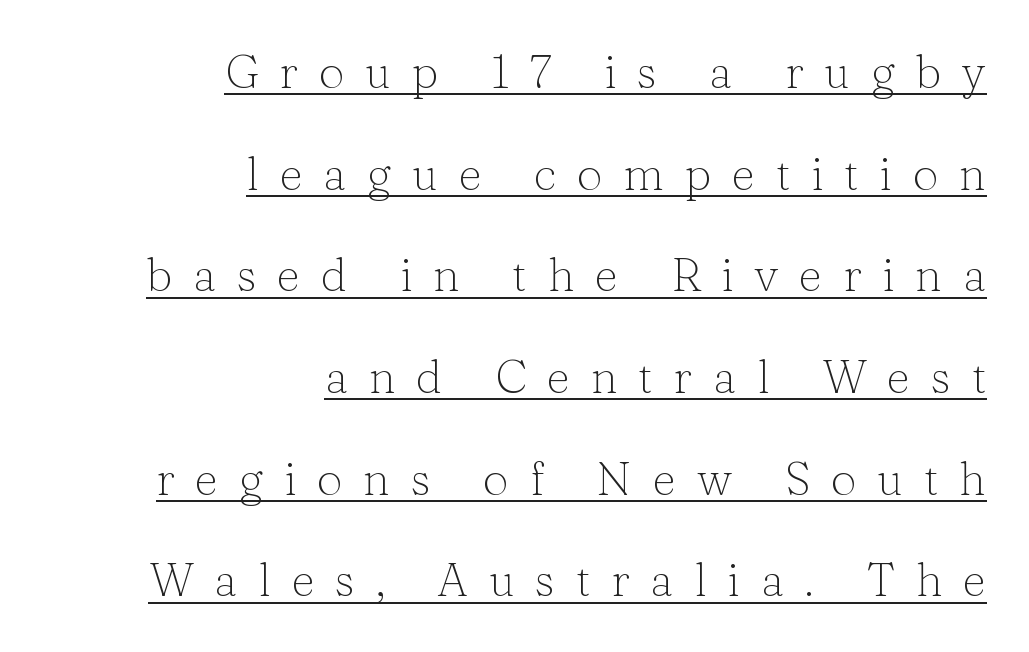
The image shows 46 px light serif type, upright; set right-aligned, loose line spacing (2.21x), unusually wide letter spacing (+0.45 em), underlined; low stroke contrast and a medium x-height.
